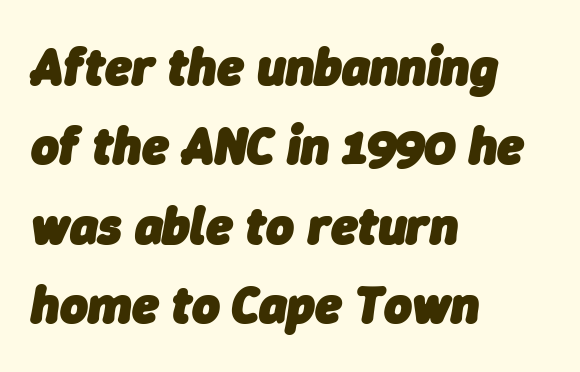
The image shows 53 px heavy type, italic (leaning right); set left-aligned, normal line spacing (1.5x), normal letter spacing, not underlined; low stroke contrast and a medium x-height.
